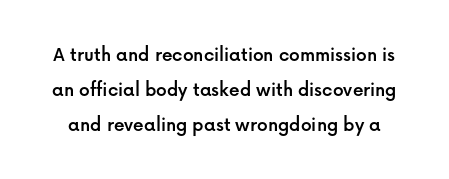
Q: Is the text italic (slanted)? A: No, it is upright.
Q: Is the text underlined? A: No.
Q: Is the spacing between letters normal or unusually wide? A: Normal.
Q: Is the spacing between lines tight, normal or loose? A: Normal.
